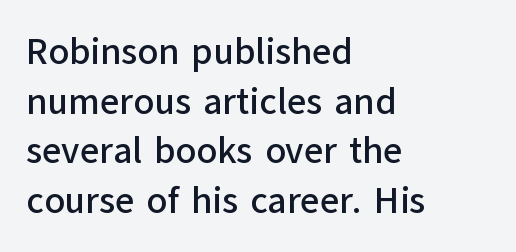
The image shows 37 px sans-serif type, upright; set left-aligned, normal line spacing (1.34x), normal letter spacing, not underlined; low stroke contrast and a medium x-height.
